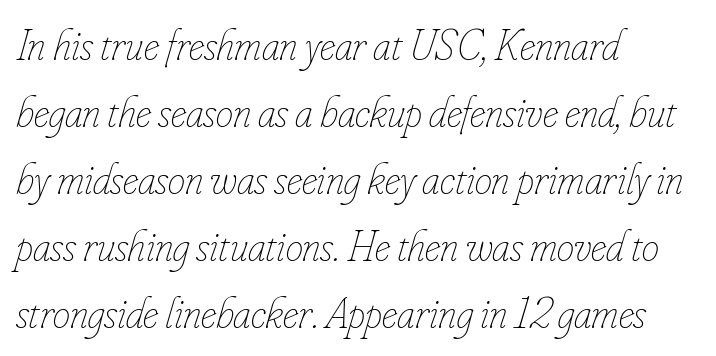
You could call the tracking neutral — neither tight nor loose. Counters stay open thanks to moderate or lighter strokes. Has an underline been added? It has not. Here the designer chose a conventional face with non-uniform glyph widths.
